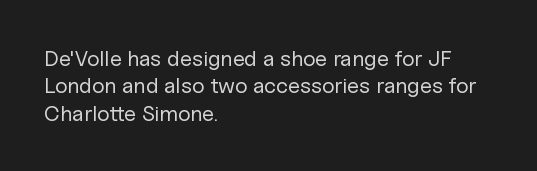
The image shows 22 px text type, upright; set left-aligned, line spacing 1.24x, normal letter spacing, not underlined.
